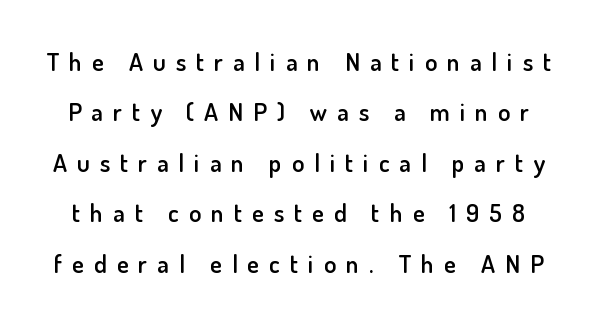
{"italic": "no", "bold": "semi", "underline": "no", "line_spacing": "loose", "line_spacing_ratio": 2.02, "letter_spacing": "wide", "letter_spacing_em": 0.4, "glyph_px": 25}
